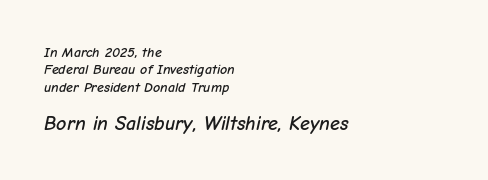
Does the bottom block carry the larger type? Yes, it does. The compositor pushed each line to the left boundary. Nobody drew a line under any word here. The text carries the slant typical of an italic or oblique font.
